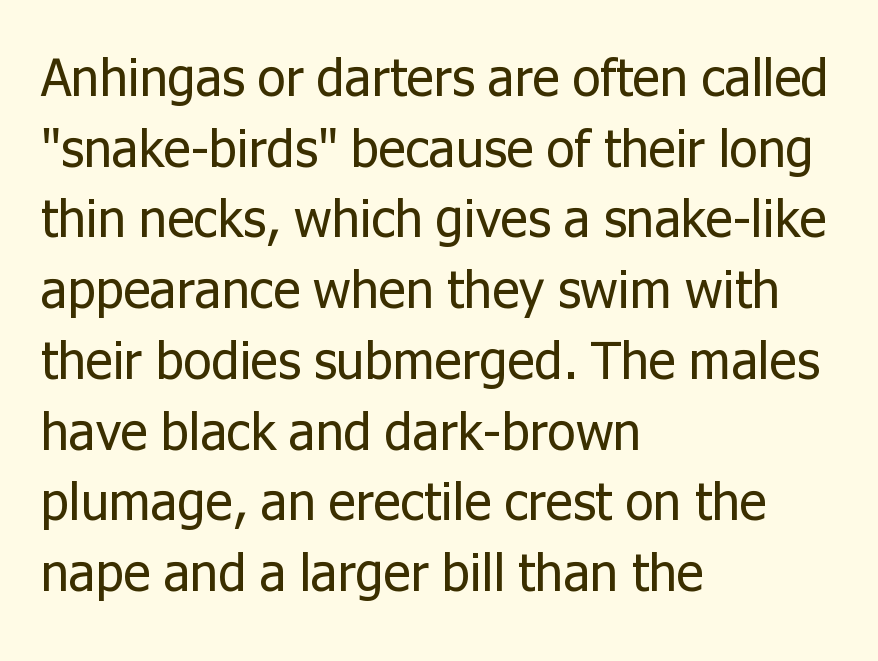
The image shows 52 px regular-weight sans-serif type, upright; set left-aligned, normal line spacing (1.36x), normal letter spacing, not underlined; low stroke contrast and a medium x-height.
